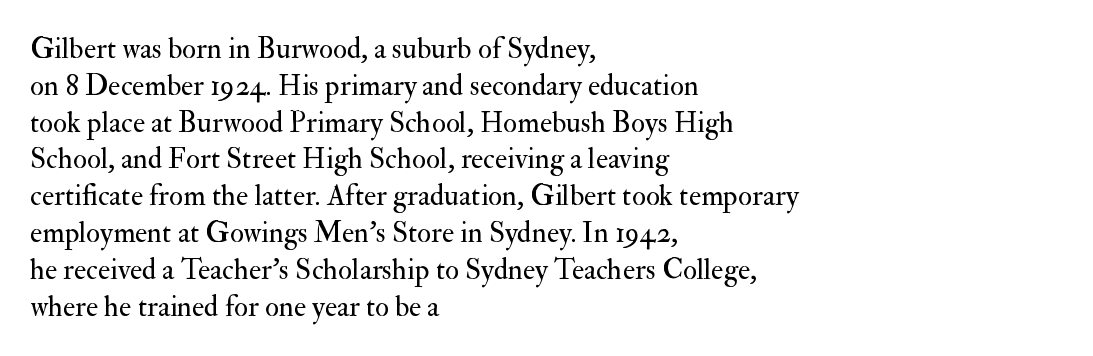
{"serif": "yes", "italic": "no", "bold": "no", "weight": "regular", "width": "normal", "stroke_contrast": "medium", "x_height": "small", "monospaced": "no", "underline": "no", "align": "left", "line_spacing": "normal", "line_spacing_ratio": 1.27, "letter_spacing": "normal", "letter_spacing_em": 0.0, "glyph_px": 29}
